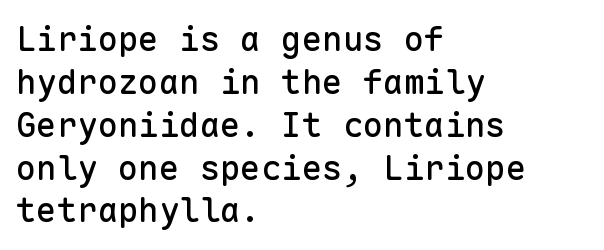
The image shows 34 px sans-serif type, upright, monospaced; set left-aligned, normal line spacing (1.26x), normal letter spacing, not underlined; low stroke contrast and a medium x-height.
